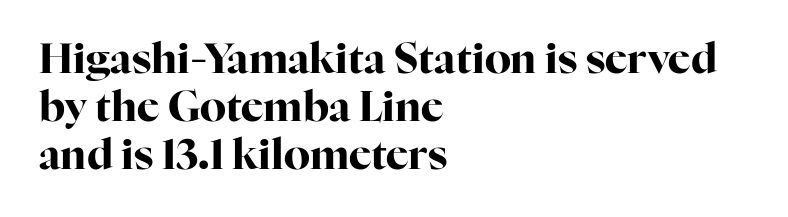
Q: Is the text bold? A: Yes.
Q: Is the text italic (slanted)? A: No, it is upright.
Q: Is the typeface a serif or a sans-serif typeface? A: Serif.
Q: Is the text underlined? A: No.
Q: How is the paragraph aligned? A: Left-aligned.
Q: Is the spacing between letters normal or unusually wide? A: Normal.
Q: Is the spacing between lines tight, normal or loose? A: Tight.
Q: Width (condensed, normal, or wide)? A: Normal.
Q: Stroke contrast? A: High.
Q: x-height? A: Medium.
Q: Monospaced? A: No.
